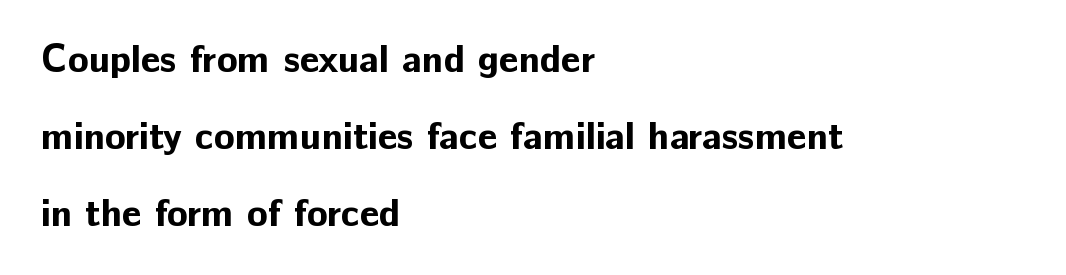
{"serif": "no", "italic": "no", "bold": "yes", "weight": "bold", "width": "normal", "stroke_contrast": "low", "x_height": "medium", "monospaced": "no", "underline": "no", "align": "left", "line_spacing": "loose", "line_spacing_ratio": 2.02, "letter_spacing": "normal", "letter_spacing_em": 0.0, "glyph_px": 38}
